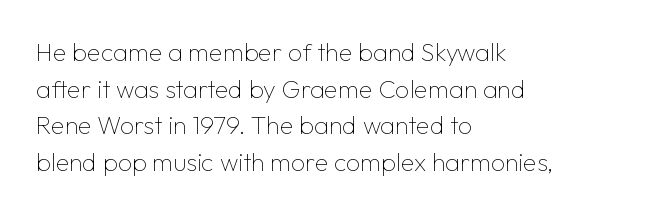
{"italic": "no", "bold": "no", "underline": "no", "align": "left", "line_spacing": "normal", "line_spacing_ratio": 1.47, "letter_spacing": "normal", "letter_spacing_em": 0.0, "glyph_px": 25}
